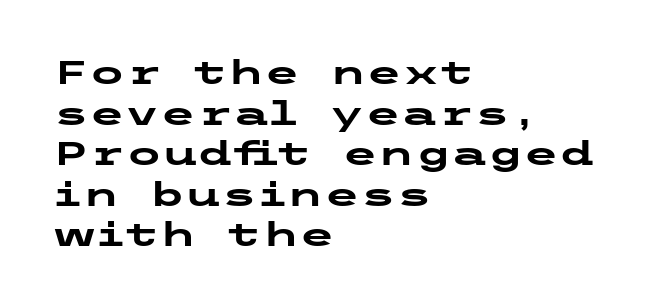
Q: Is the text bold? A: Yes.
Q: Is the text italic (slanted)? A: No, it is upright.
Q: Is the typeface a serif or a sans-serif typeface? A: Sans-serif.
Q: Is the text underlined? A: No.
Q: How is the paragraph aligned? A: Left-aligned.
Q: Is the spacing between letters normal or unusually wide? A: Normal.
Q: Width (condensed, normal, or wide)? A: Wide.
Q: Stroke contrast? A: Low.
Q: x-height? A: Medium.
